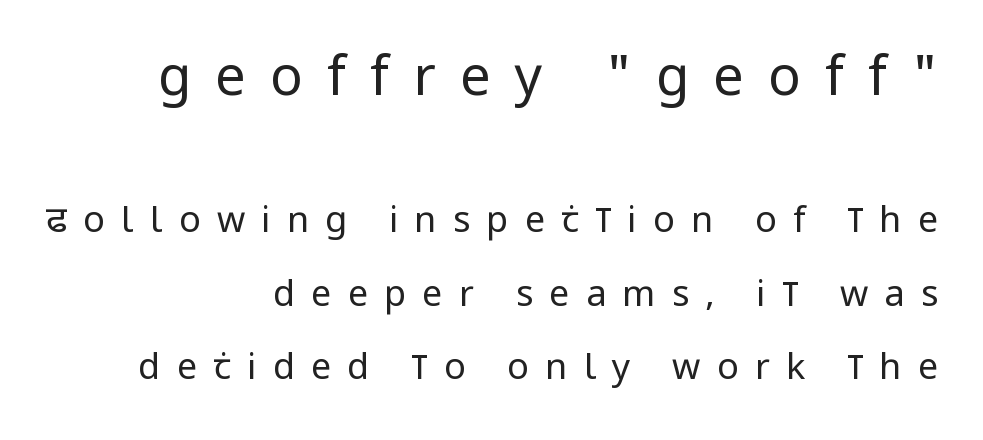
The image shows 54 px regular-weight, condensed sans-serif type, upright; set right-aligned, loose line spacing (2.04x), unusually wide letter spacing (+0.45 em), not underlined; the first (top) block is 1.5x larger; low stroke contrast and a large x-height.
